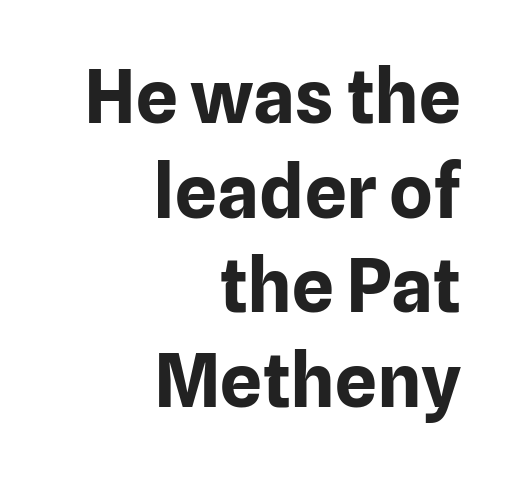
Q: Is the text bold? A: Yes.
Q: Is the text italic (slanted)? A: No, it is upright.
Q: Is the typeface a serif or a sans-serif typeface? A: Sans-serif.
Q: Is the text underlined? A: No.
Q: How is the paragraph aligned? A: Right-aligned.
Q: Is the spacing between letters normal or unusually wide? A: Normal.
Q: Is the spacing between lines tight, normal or loose? A: Normal.
Q: Width (condensed, normal, or wide)? A: Normal.
Q: Stroke contrast? A: Low.
Q: x-height? A: Medium.
Q: Monospaced? A: No.
